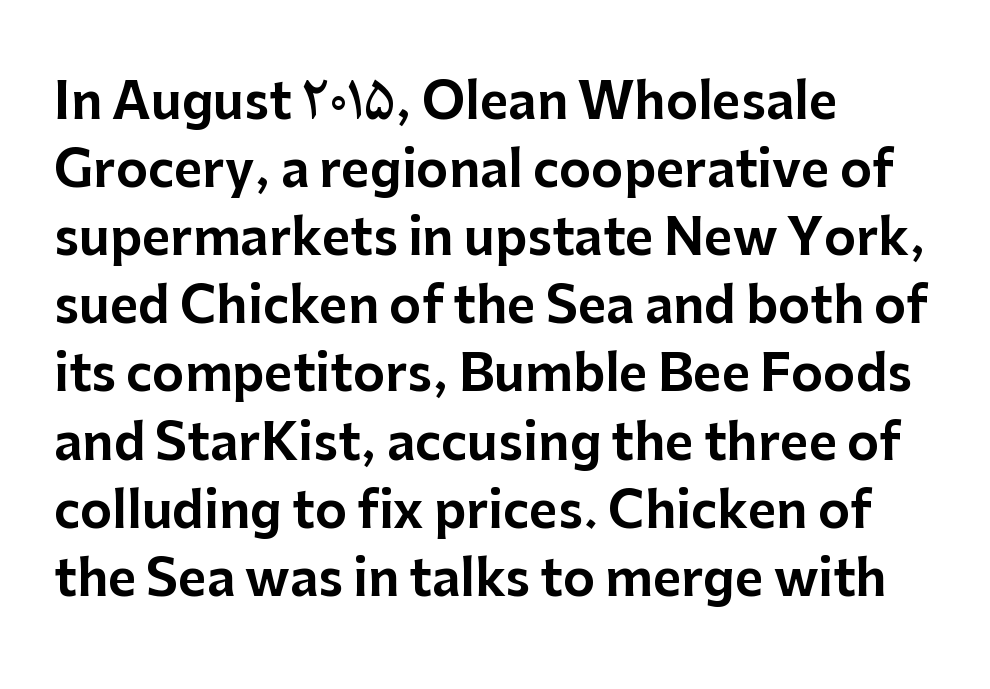
{"serif": "no", "italic": "no", "width": "normal", "stroke_contrast": "low", "x_height": "medium", "monospaced": "no", "underline": "no", "align": "left", "line_spacing": "normal", "line_spacing_ratio": 1.39, "letter_spacing": "normal", "letter_spacing_em": 0.0, "glyph_px": 49}
